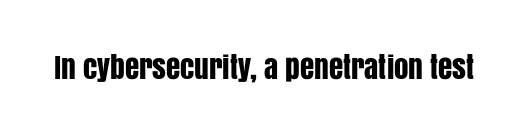
Q: Is the text italic (slanted)? A: No, it is upright.
Q: Is the typeface a serif or a sans-serif typeface? A: Sans-serif.
Q: Is the text underlined? A: No.
Q: Is the spacing between letters normal or unusually wide? A: Normal.
Q: Width (condensed, normal, or wide)? A: Condensed.
Q: Stroke contrast? A: Low.
Q: x-height? A: Large.
Q: Monospaced? A: No.
